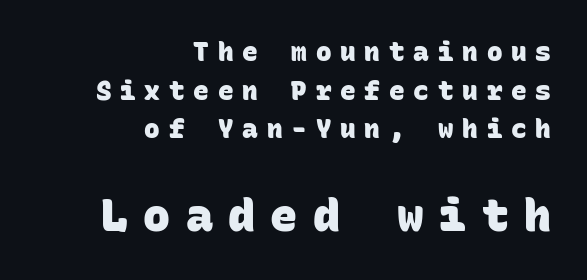
Q: Is the text bold? A: Yes.
Q: Is the typeface a serif or a sans-serif typeface? A: Sans-serif.
Q: Is the text underlined? A: No.
Q: How is the paragraph aligned? A: Right-aligned.
Q: Is the spacing between letters normal or unusually wide? A: Unusually wide.
Q: Is the spacing between lines tight, normal or loose? A: Normal.
Q: Which block of text is set in a larger size, the first (top) or the second (bottom)? A: The second (bottom) one.
Q: Width (condensed, normal, or wide)? A: Normal.
Q: Stroke contrast? A: Low.
Q: x-height? A: Large.
Q: Monospaced? A: Yes.
